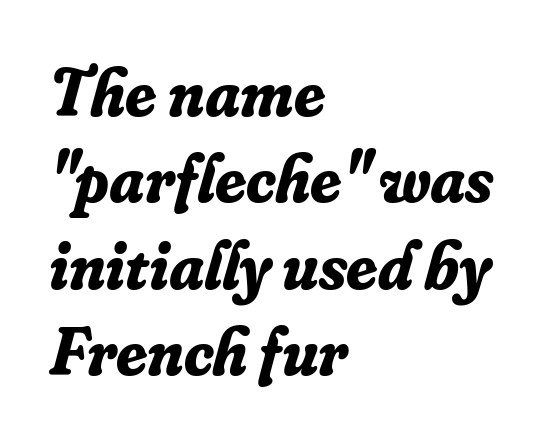
{"serif": "yes", "italic": "yes", "lean": "right", "slant_degrees": 16, "bold": "yes", "weight": "bold", "width": "normal", "stroke_contrast": "low", "x_height": "small", "monospaced": "no", "underline": "no", "align": "left", "line_spacing": "normal", "line_spacing_ratio": 1.27, "letter_spacing": "normal", "letter_spacing_em": 0.0, "glyph_px": 68}
